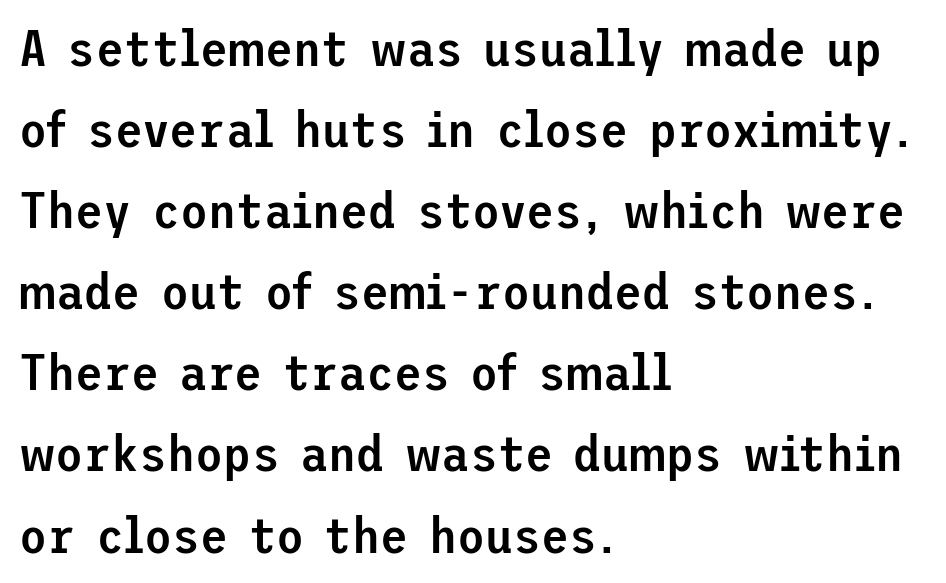
The image shows 51 px semibold sans-serif type, upright; set left-aligned, normal line spacing (1.59x), normal letter spacing, not underlined; low stroke contrast and a medium x-height.
